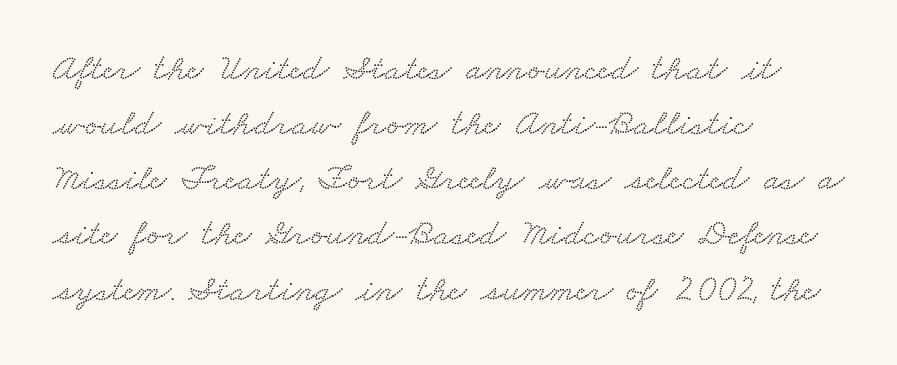
{"serif": "yes", "width": "wide", "stroke_contrast": "low", "x_height": "small", "monospaced": "no", "underline": "no", "align": "left", "line_spacing": "normal", "line_spacing_ratio": 1.49, "letter_spacing": "normal", "letter_spacing_em": 0.0, "glyph_px": 37}
